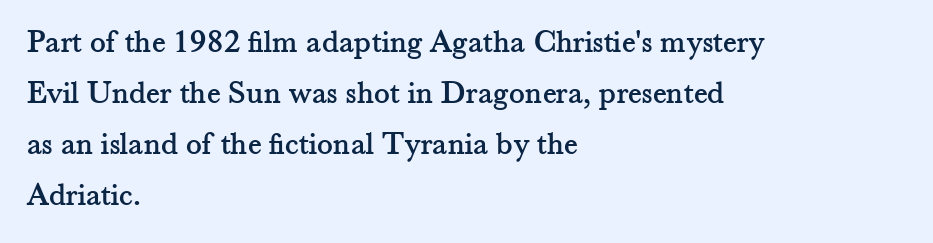
Q: Is the text italic (slanted)? A: No, it is upright.
Q: Is the typeface a serif or a sans-serif typeface? A: Serif.
Q: Is the text underlined? A: No.
Q: How is the paragraph aligned? A: Left-aligned.
Q: Is the spacing between letters normal or unusually wide? A: Normal.
Q: Is the spacing between lines tight, normal or loose? A: Normal.
Q: Width (condensed, normal, or wide)? A: Normal.
Q: Stroke contrast? A: Medium.
Q: x-height? A: Small.
Q: Monospaced? A: No.
